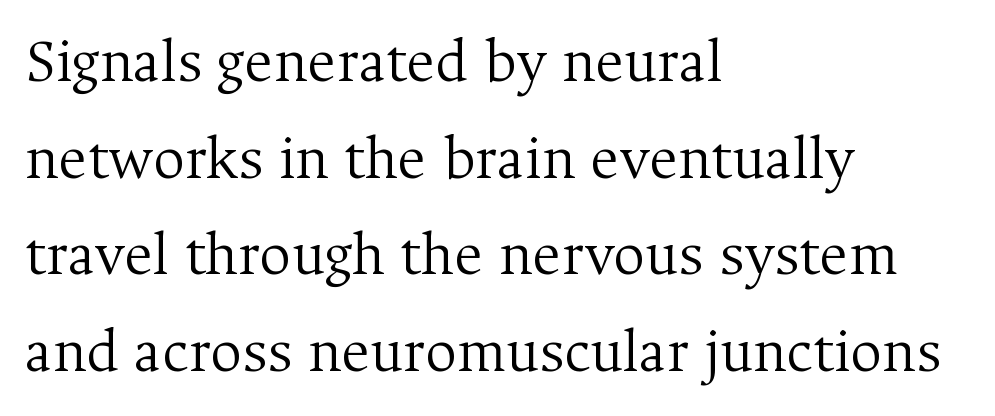
Upright lettering throughout. Descenders hang freely into open space. Left-aligned paragraph, ragged on the right. Think standard paragraph weight, or any step lighter than that.
